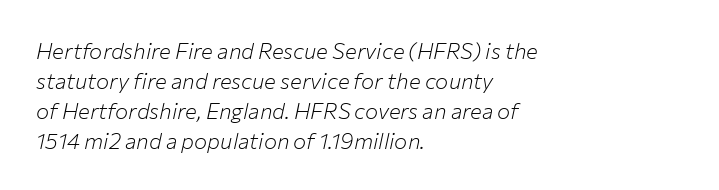
The image shows 22 px text type, italic (leaning right); set left-aligned, normal line spacing (1.36x), normal letter spacing, not underlined.
